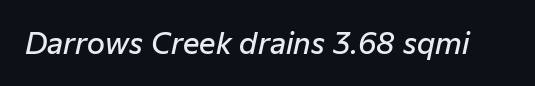
Is the letter spacing exaggerated? No — it looks like the ordinary default. Character widths vary here, with narrow letters taking less room than wide ones. Posture: slanted. As a designer I'd log this as weight 600, semibold.
